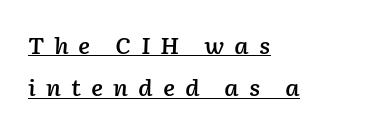
{"italic": "yes", "lean": "right", "slant_degrees": 2, "bold": "semi", "underline": "yes", "align": "left", "line_spacing": "loose", "line_spacing_ratio": 1.93, "letter_spacing": "wide", "letter_spacing_em": 0.45, "glyph_px": 22}
